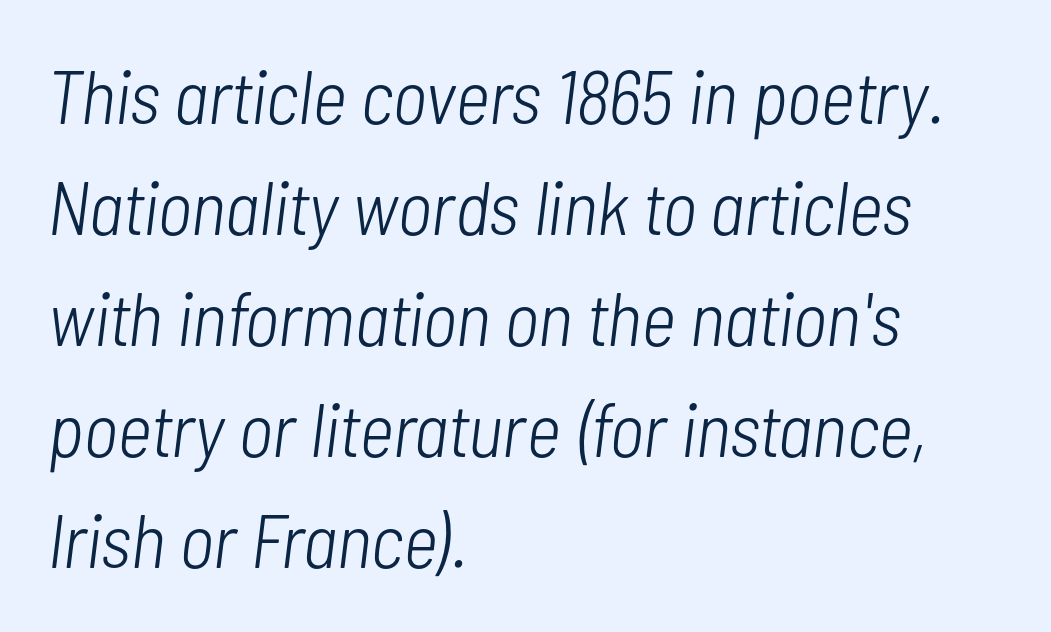
Q: Is the text bold? A: No.
Q: Is the text italic (slanted)? A: Yes, it leans right by about 7 degrees.
Q: Is the text underlined? A: No.
Q: How is the paragraph aligned? A: Left-aligned.
Q: Is the spacing between letters normal or unusually wide? A: Normal.
Q: Is the spacing between lines tight, normal or loose? A: Normal.
Q: Width (condensed, normal, or wide)? A: Condensed.
Q: Stroke contrast? A: Low.
Q: x-height? A: Medium.
Q: Monospaced? A: No.
